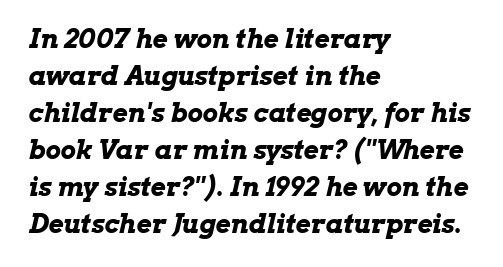
Q: Is the text bold? A: Yes.
Q: Is the text italic (slanted)? A: Yes, it leans right by about 13 degrees.
Q: Is the text underlined? A: No.
Q: How is the paragraph aligned? A: Left-aligned.
Q: Is the spacing between letters normal or unusually wide? A: Normal.
Q: Is the spacing between lines tight, normal or loose? A: Normal.
